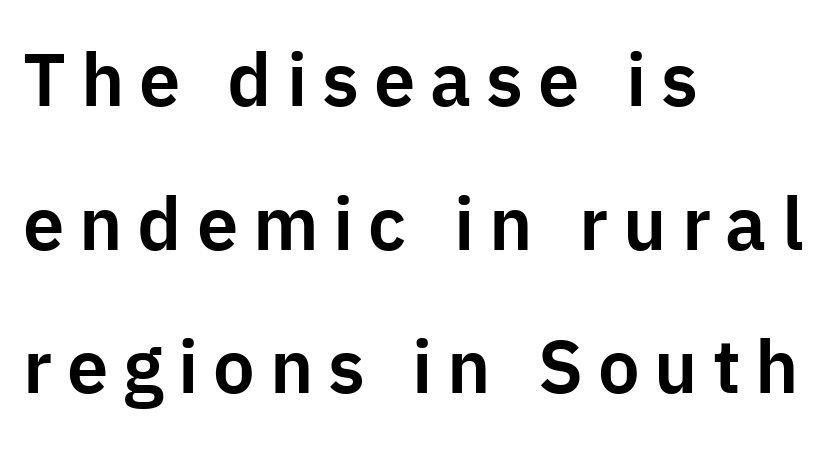
Note: no serifs on the glyphs. Words float on clear page, feet unadorned. Layout note: lines flush left. Successive baselines arrive slowly, with a big drop between each. Tracking value appears strongly positive — letters spread wide. The letters stand straight up with perfectly vertical stems.
